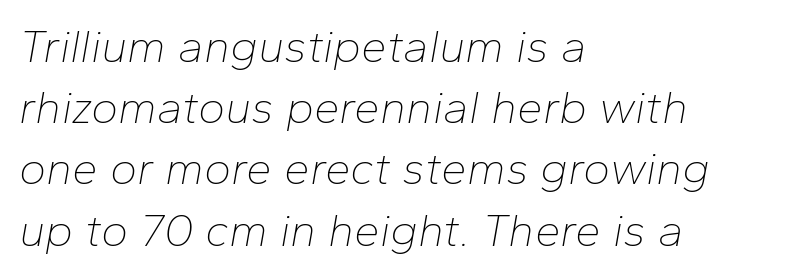
{"italic": "yes", "lean": "right", "slant_degrees": 10, "bold": "no", "weight": "thin", "width": "normal", "stroke_contrast": "low", "x_height": "medium", "monospaced": "no", "underline": "no", "align": "left", "line_spacing": "normal", "line_spacing_ratio": 1.33, "letter_spacing": "normal", "letter_spacing_em": 0.0, "glyph_px": 46}
